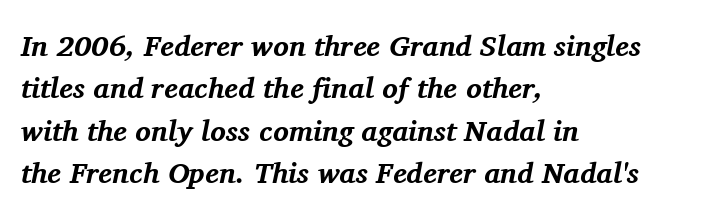
{"serif": "yes", "italic": "yes", "lean": "right", "slant_degrees": 11, "bold": "yes", "weight": "bold", "width": "normal", "stroke_contrast": "medium", "x_height": "medium", "monospaced": "no", "underline": "no", "align": "left", "line_spacing": "normal", "line_spacing_ratio": 1.46, "letter_spacing": "normal", "letter_spacing_em": 0.0, "glyph_px": 29}
